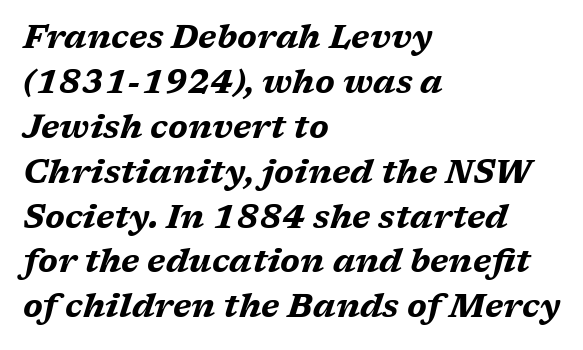
The letterforms sit shoulder to shoulder at normal distance. These words are printed bold, with thick strokes throughout. Do the characters align in a grid? No, the font is proportional. Does the copy run flush right? No — it runs flush left.
